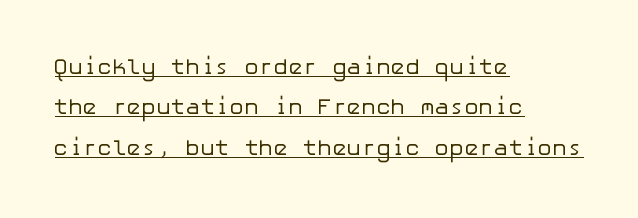
A typographer would call this underscored text. Is the type heavy? It reads as light-to-regular instead. Honestly, the letter spacing is just normal — you wouldn't notice it. The lines in this sample share a left origin and differ only in where they stop. Italic: no, the glyphs are upright roman.
